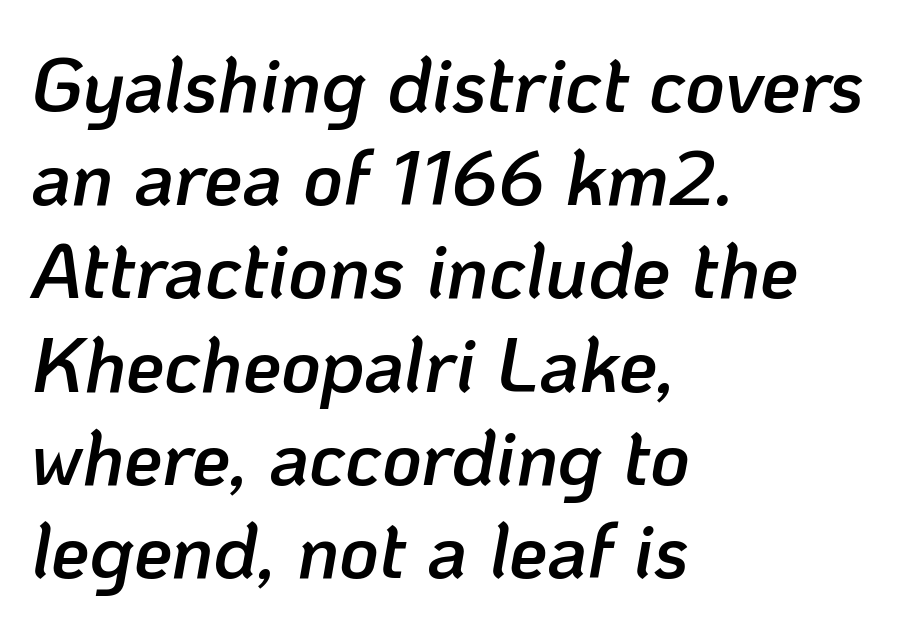
Here the designer chose a conventional face with non-uniform glyph widths. Caption: standard tracking, unaltered. Has an underline been added? It has not. Line starts are locked; line ends wander.
